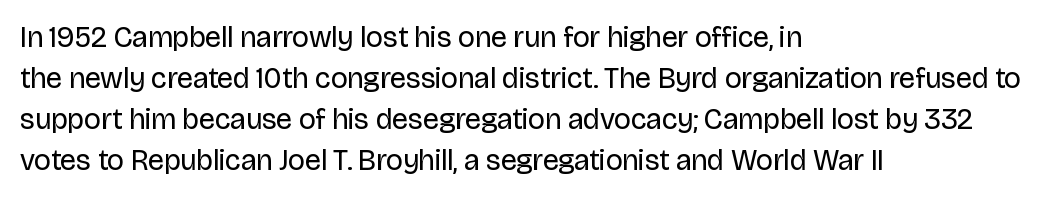
The rendering uses natural spacing where letterforms have individual widths. Regarding serifs, this sample does without them. A typesetter would mark this as roman, not italic. The face looks like a standard text weight, possibly lighter.
